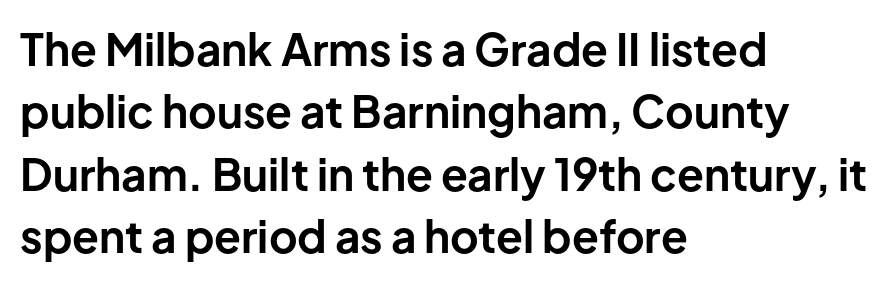
The image shows 44 px bold sans-serif type, upright; set left-aligned, normal line spacing (1.42x), normal letter spacing, not underlined; low stroke contrast and a medium x-height.
